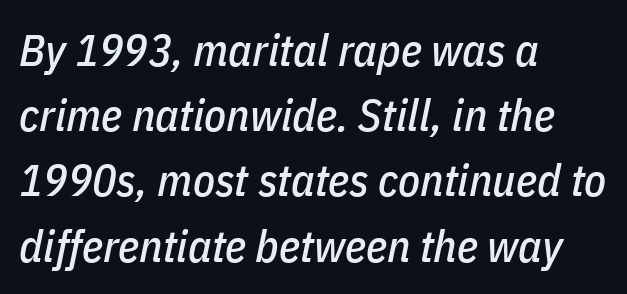
Do the characters align in a grid? No, the font is proportional. Default kerning and tracking; the words read as compact shapes. Compared with typical paragraphs, the rows here are spaced about the same. The paragraph has a hard left edge and a soft right edge. Honestly, there is no underline to notice here at all.
